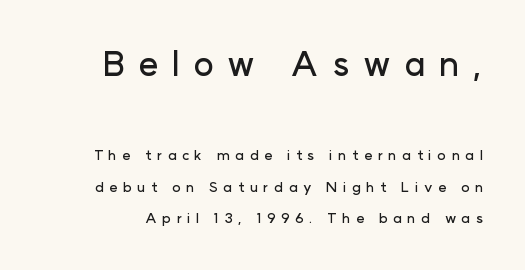
{"serif": "no", "italic": "no", "width": "normal", "stroke_contrast": "low", "x_height": "medium", "monospaced": "no", "underline": "no", "line_spacing": "loose", "line_spacing_ratio": 2.26, "letter_spacing": "wide", "letter_spacing_em": 0.4, "larger_block": "first", "size_ratio": 2.43, "glyph_px": 34}
